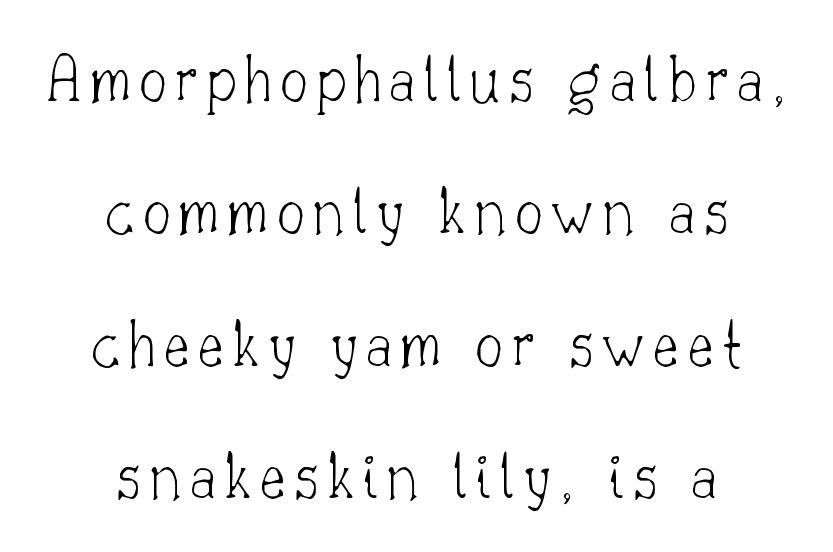
Q: Is the text bold? A: No.
Q: Is the text italic (slanted)? A: No, it is upright.
Q: Is the typeface a serif or a sans-serif typeface? A: Serif.
Q: Is the text underlined? A: No.
Q: How is the paragraph aligned? A: Centered.
Q: Width (condensed, normal, or wide)? A: Normal.
Q: Stroke contrast? A: Low.
Q: x-height? A: Small.
Q: Monospaced? A: No.
